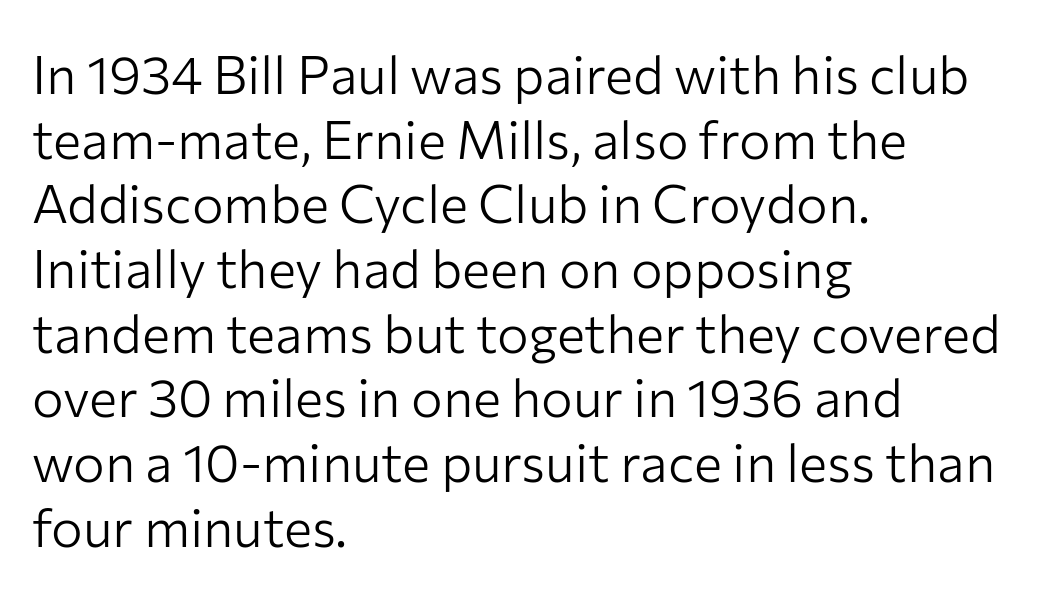
You could call the tracking neutral — neither tight nor loose. Type without underlining. Is the type heavy? It reads as light-to-regular instead. Visually the block forms a straight wall on the left and a jagged coastline on the right. Grotesque or geometric, the face here clearly has no serifs.
